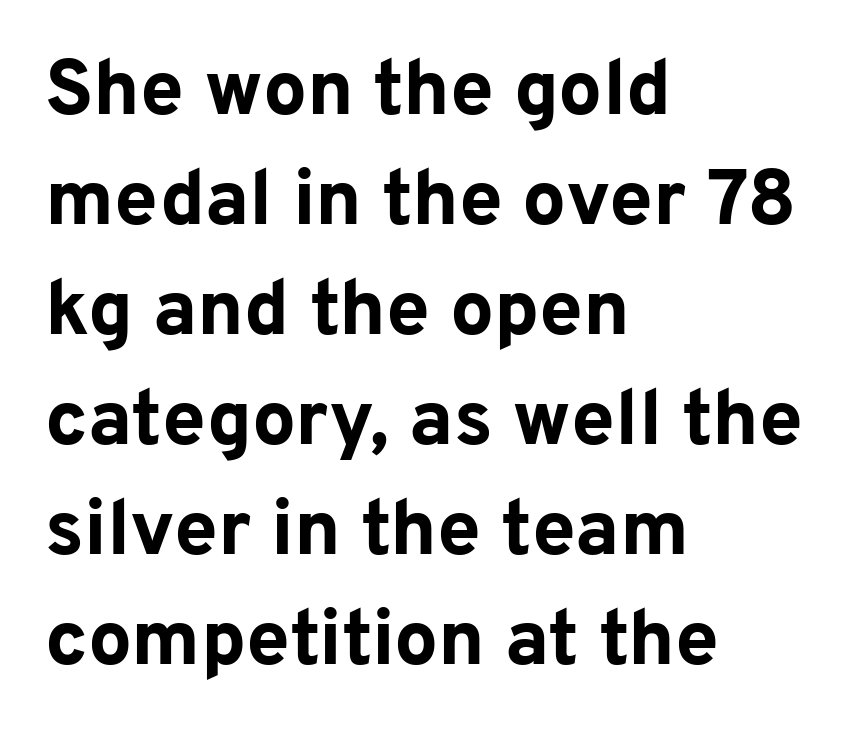
{"serif": "no", "italic": "no", "bold": "yes", "weight": "bold", "width": "normal", "stroke_contrast": "low", "x_height": "medium", "monospaced": "no", "underline": "no", "align": "left", "line_spacing": "normal", "line_spacing_ratio": 1.41, "letter_spacing": "normal", "letter_spacing_em": 0.0, "glyph_px": 78}
